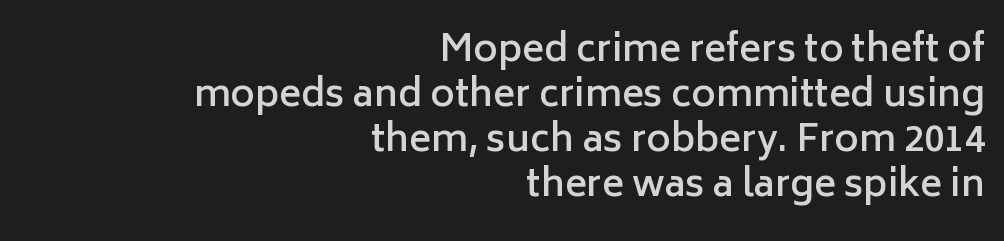
{"serif": "no", "italic": "no", "bold": "semi", "weight": "semibold", "width": "normal", "stroke_contrast": "low", "x_height": "medium", "monospaced": "no", "underline": "no", "align": "right", "line_spacing_ratio": 1.22, "letter_spacing": "normal", "letter_spacing_em": 0.0, "glyph_px": 37}
